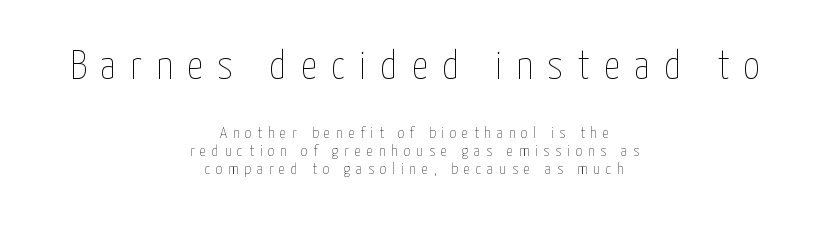
The image shows 40 px thin, condensed type, upright; set centered, tight line spacing (1.12x), unusually wide letter spacing (+0.36 em), not underlined; the first (top) block is 2.5x larger; low stroke contrast and a medium x-height.
